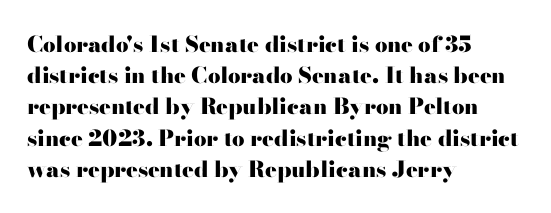
In CSS terms this would be text-align: left. Baseline-to-baseline distance is the conventional proportion of letter height. Notice how the stems are strictly vertical — no italics here. The space beneath each line is pristine and unruled. Spacing between characters is what you'd get straight out of the box. The passage shown is emphatically bold.
